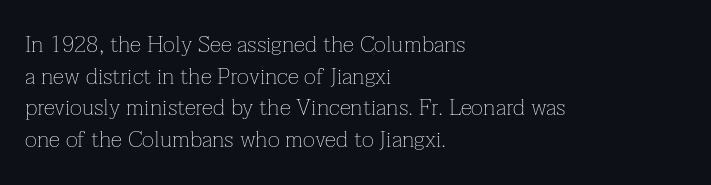
{"italic": "no", "bold": "no", "underline": "no", "align": "left", "line_spacing": "normal", "line_spacing_ratio": 1.37, "letter_spacing": "normal", "letter_spacing_em": 0.0, "glyph_px": 23}
